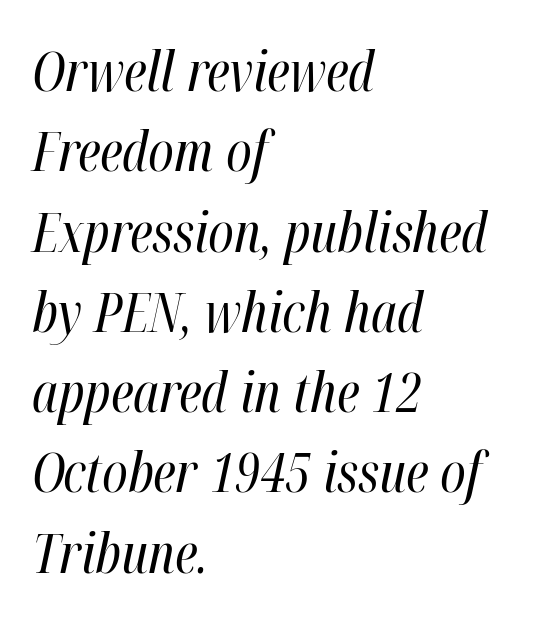
Q: Is the text bold? A: No.
Q: Is the text italic (slanted)? A: Yes, it leans right by about 12 degrees.
Q: Is the text underlined? A: No.
Q: How is the paragraph aligned? A: Left-aligned.
Q: Is the spacing between letters normal or unusually wide? A: Normal.
Q: Is the spacing between lines tight, normal or loose? A: Normal.
Q: Width (condensed, normal, or wide)? A: Condensed.
Q: Stroke contrast? A: High.
Q: x-height? A: Medium.
Q: Monospaced? A: No.
